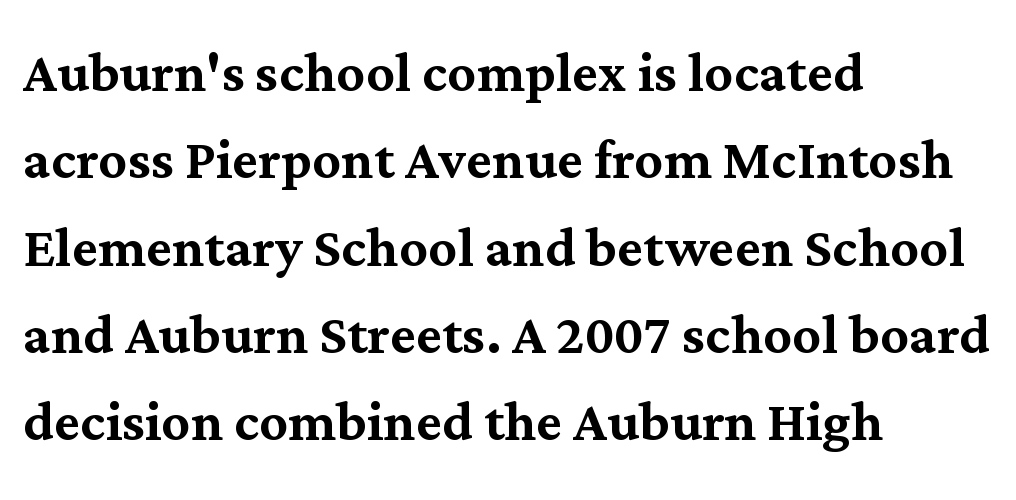
Q: Is the text italic (slanted)? A: No, it is upright.
Q: Is the typeface a serif or a sans-serif typeface? A: Serif.
Q: Is the text underlined? A: No.
Q: How is the paragraph aligned? A: Left-aligned.
Q: Is the spacing between letters normal or unusually wide? A: Normal.
Q: Width (condensed, normal, or wide)? A: Normal.
Q: Stroke contrast? A: Medium.
Q: x-height? A: Medium.
Q: Monospaced? A: No.
